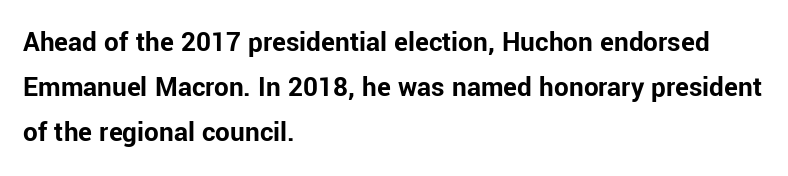
The image shows 29 px bold sans-serif type, upright; set left-aligned, normal line spacing (1.56x), normal letter spacing, not underlined; low stroke contrast and a medium x-height.
